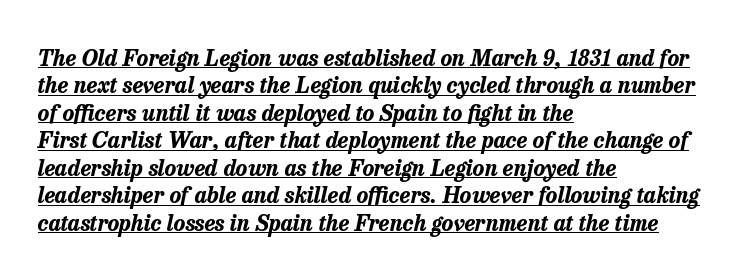
{"italic": "yes", "lean": "right", "slant_degrees": 13, "bold": "yes", "underline": "yes", "align": "left", "line_spacing": "normal", "line_spacing_ratio": 1.25, "letter_spacing": "normal", "letter_spacing_em": 0.0, "glyph_px": 22}
